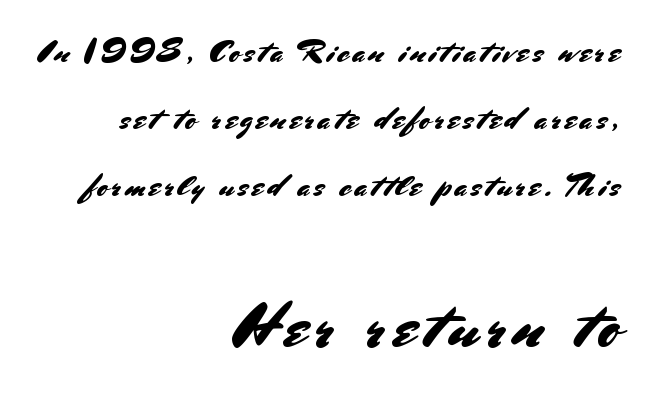
Right-aligned paragraph, ragged on the left. The glyphs in this specimen are sans serif. The composition opens small and finishes big. Think of a printed novel: that variable character pitch is what you see here. Bare-footed words on every line.
